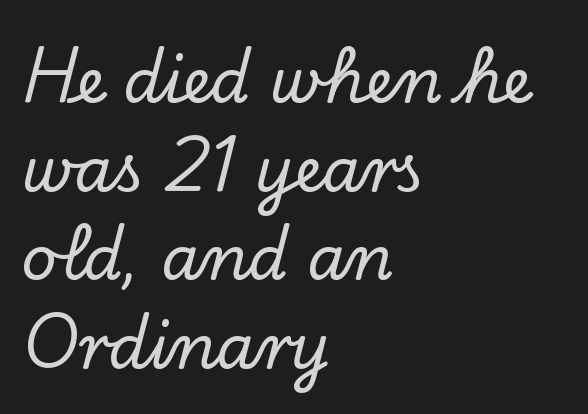
The font family rendered here belongs to the serif group. Honestly, the row spacing looks completely unremarkable. Short note: letters normally spaced. Note the varied advance widths — an 'i' is clearly narrower than an 'm'. Beneath every word, the page is bare.
